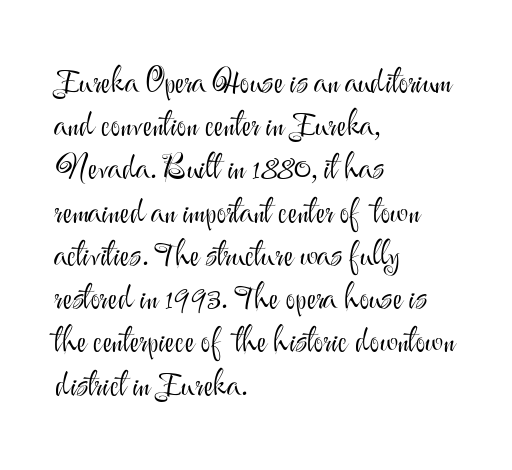
The image shows 33 px light sans-serif type; set left-aligned, normal line spacing (1.31x), normal letter spacing, not underlined; medium stroke contrast and a small x-height.
